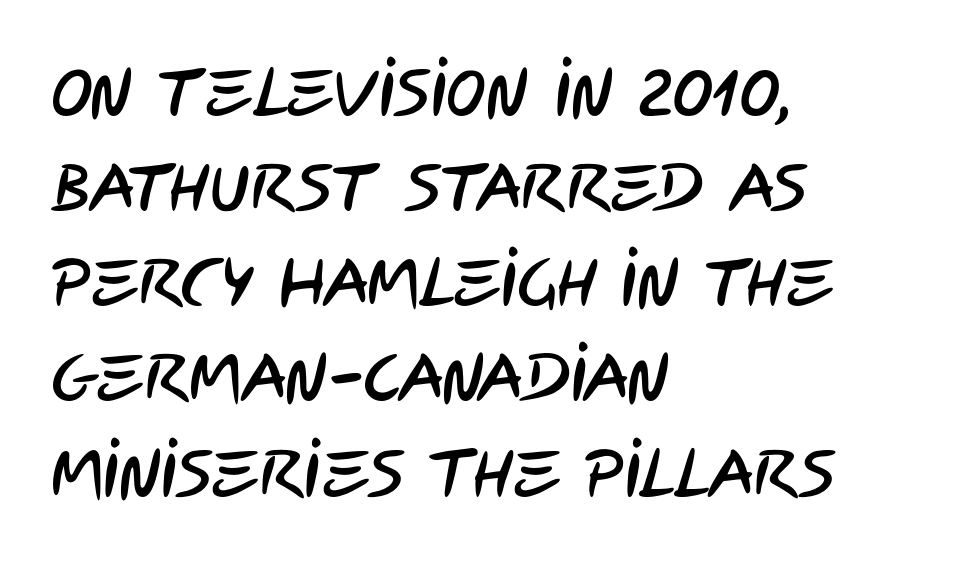
The rendering shows plain stroke endings on the letterforms — a sans-serif design. Each letter keeps its own natural width here, so spacing adapts to shape. Honestly, there is no underline to notice here at all. Each line starts at the same left margin while the right side varies. Short note: letters normally spaced. This sample keeps an unexceptional amount of space between lines.
